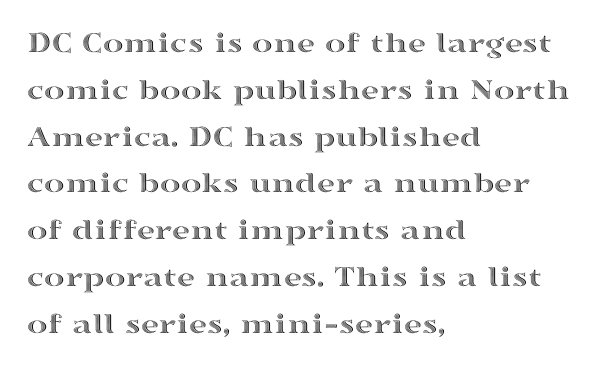
This is roman type, the default non-slanted kind. The letters advance in unequal steps, a hallmark of proportional type. A clean baseline with only descenders dipping below it. The gaps between neighbouring characters are ordinary and unremarkable.
